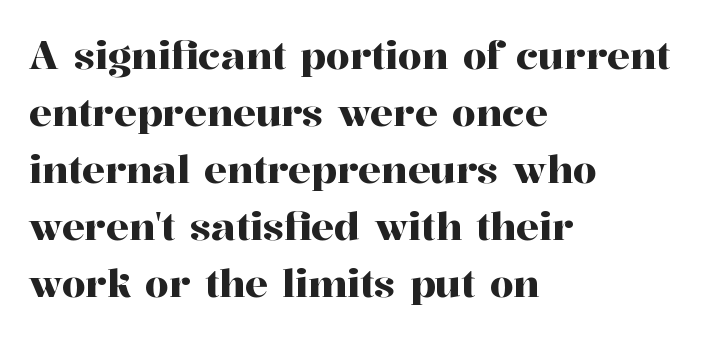
Horizontally, the lines are justified to the leading edge only. Unmarked baselines from the first word to the last. Posture: straight, roman, zero tilt. I'd call this a serif setting — the letters wear small feet.
